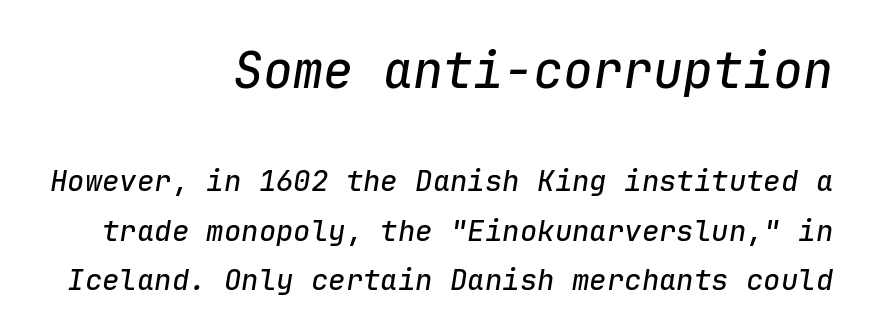
The face used here is monospaced, like something from a code editor. Interline gaps are of average width in this sample. The string is rendered with underlining switched off. Spacing between characters is what you'd get straight out of the box.
